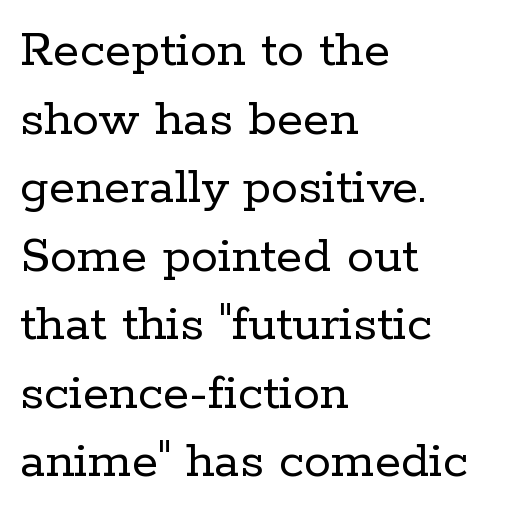
This is roman type, the default non-slanted kind. The specimen omits any rule beneath the text block's lines. The designer left line spacing at the default. Note the varied advance widths — an 'i' is clearly narrower than an 'm'.
